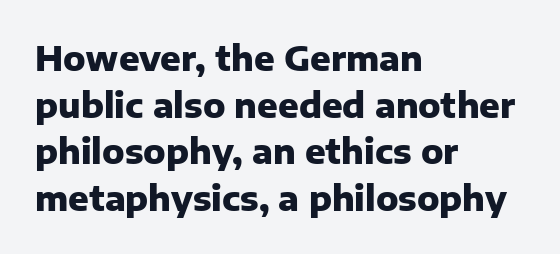
The image shows 34 px heavy sans-serif type, upright; set left-aligned, normal line spacing (1.37x), normal letter spacing, not underlined; low stroke contrast and a medium x-height.
